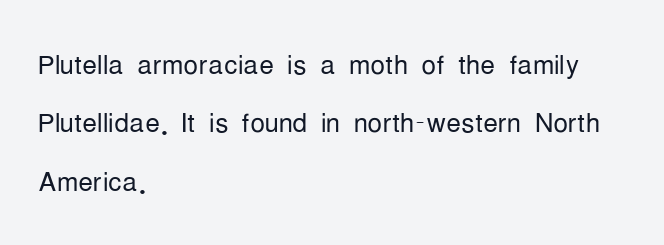
Q: Is the text bold? A: No.
Q: Is the text italic (slanted)? A: No, it is upright.
Q: Is the typeface a serif or a sans-serif typeface? A: Sans-serif.
Q: Is the text underlined? A: No.
Q: How is the paragraph aligned? A: Left-aligned.
Q: Is the spacing between letters normal or unusually wide? A: Normal.
Q: Is the spacing between lines tight, normal or loose? A: Normal.
Q: Width (condensed, normal, or wide)? A: Condensed.
Q: Stroke contrast? A: Low.
Q: x-height? A: Medium.
Q: Monospaced? A: No.
